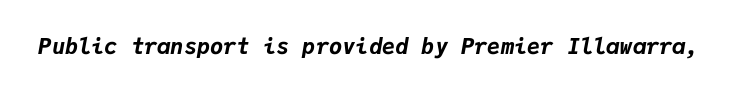
Is the type slanted? Yes — the strokes lean at a clear angle. The string is rendered with underlining switched off. Strokes here are thick enough to call this a true bold. This rendering leaves character spacing at its baseline value.
